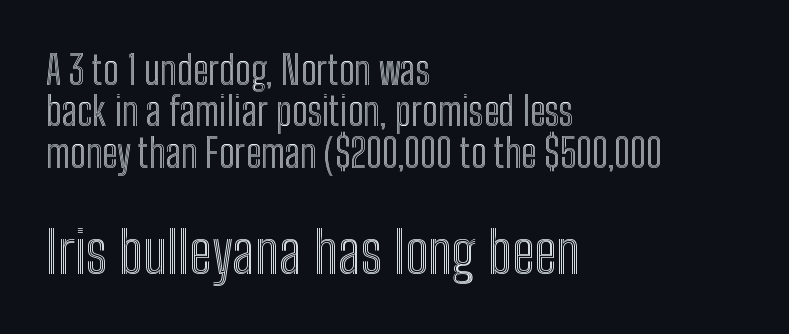
Tall strokes in this sample are plumb rather than angled. The face used here is proportionally spaced, like ordinary book or web type. The string is rendered with underlining switched off. Is the block centered? No — it sits flush against the left margin. The letterforms sit shoulder to shoulder at normal distance. The letters in the lower block stand taller than those in the block above.
